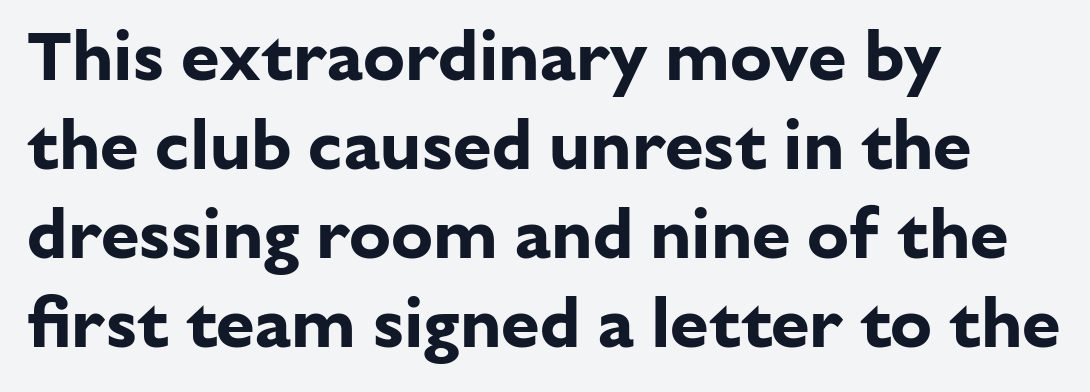
Looks like regular typesetting: each glyph gets only the width it needs. The sample has been set heavy, in full bold. Is there any slant? The stems are plumb. Vertical spacing — default.
